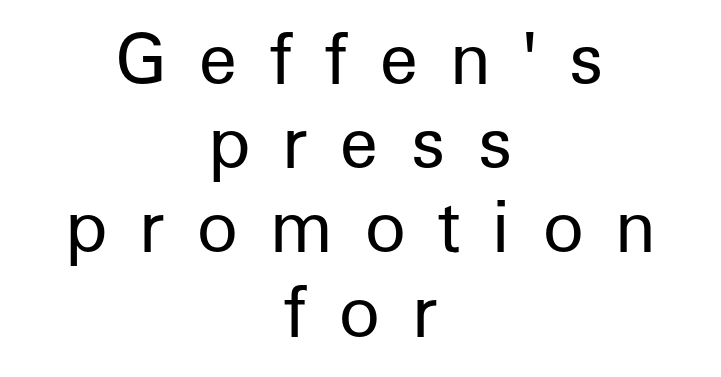
Q: Is the text bold? A: No.
Q: Is the text italic (slanted)? A: No, it is upright.
Q: Is the typeface a serif or a sans-serif typeface? A: Sans-serif.
Q: Is the text underlined? A: No.
Q: How is the paragraph aligned? A: Centered.
Q: Is the spacing between letters normal or unusually wide? A: Unusually wide.
Q: Width (condensed, normal, or wide)? A: Normal.
Q: Stroke contrast? A: Low.
Q: x-height? A: Medium.
Q: Monospaced? A: No.
